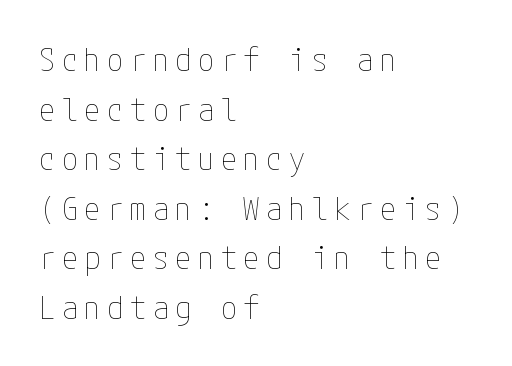
The image shows 32 px thin, condensed type, upright; set left-aligned, normal line spacing (1.55x), unusually wide letter spacing (+0.21 em), not underlined; low stroke contrast and a medium x-height.
